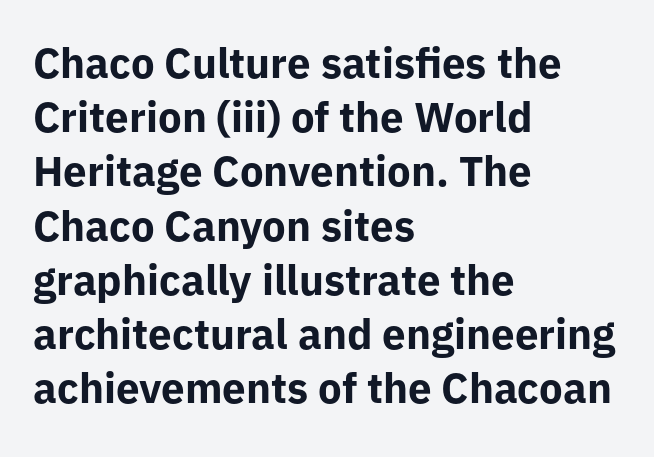
The image shows 42 px bold sans-serif type, upright; set left-aligned, normal line spacing (1.29x), normal letter spacing, not underlined; low stroke contrast and a medium x-height.
